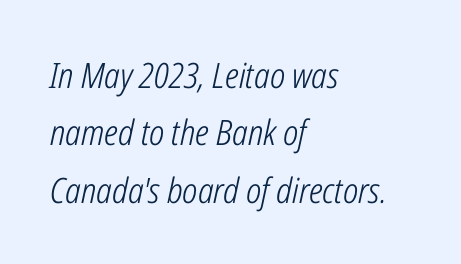
Q: Is the text bold? A: No.
Q: Is the text italic (slanted)? A: Yes, it leans right by about 12 degrees.
Q: Is the text underlined? A: No.
Q: How is the paragraph aligned? A: Left-aligned.
Q: Is the spacing between letters normal or unusually wide? A: Normal.
Q: Is the spacing between lines tight, normal or loose? A: Normal.
Q: Width (condensed, normal, or wide)? A: Condensed.
Q: Stroke contrast? A: Low.
Q: x-height? A: Medium.
Q: Monospaced? A: No.
